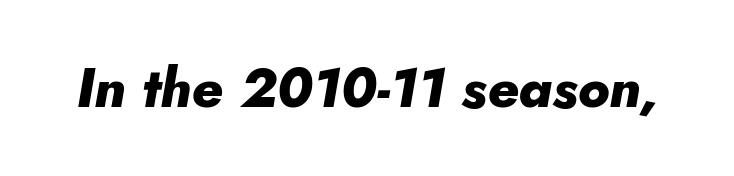
{"italic": "yes", "lean": "right", "slant_degrees": 10, "bold": "yes", "weight": "heavy", "width": "normal", "stroke_contrast": "low", "x_height": "small", "monospaced": "no", "underline": "no", "letter_spacing": "normal", "letter_spacing_em": 0.0, "glyph_px": 55}
